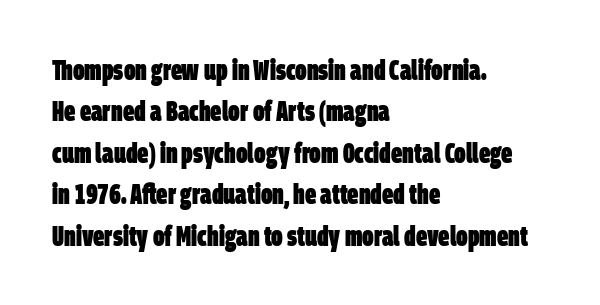
The image shows 28 px heavy, condensed sans-serif type; set left-aligned, normal line spacing (1.48x), normal letter spacing, not underlined; low stroke contrast and a large x-height.
